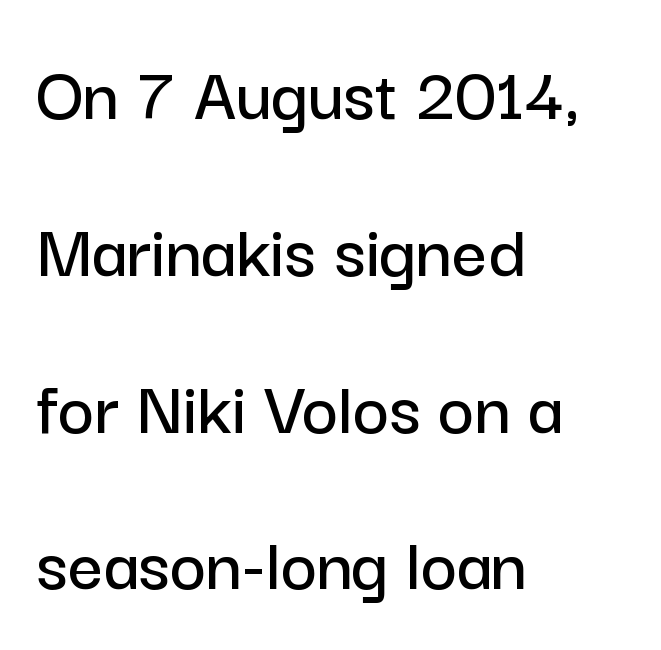
Type without underlining. Honestly, the rows look like they've been pulled way apart. Is this a sans? Yes — the strokes have no serifs. In terms of posture, this sample is upright. Proportional: the letters do not fall into vertical columns. The rendering keeps characters at their native spacing.
